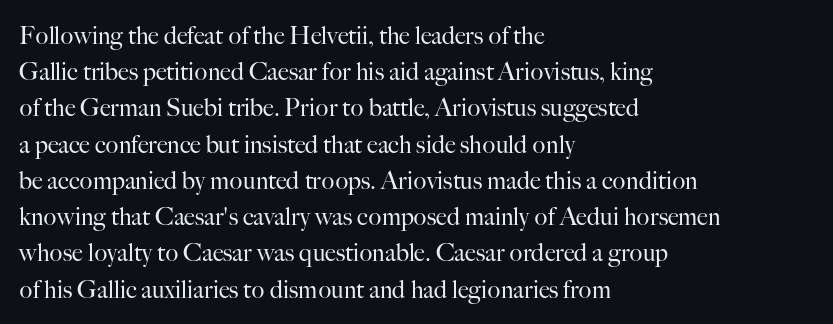
Default kerning and tracking; the words read as compact shapes. Tall strokes in this sample are plumb rather than angled. This rendering uses left alignment, leaving the right contour irregular. Students, observe: this is what conventionally led text looks like. Each stroke keeps to a modest, everyday thickness or less. Honestly, there is no underline to notice here at all.
